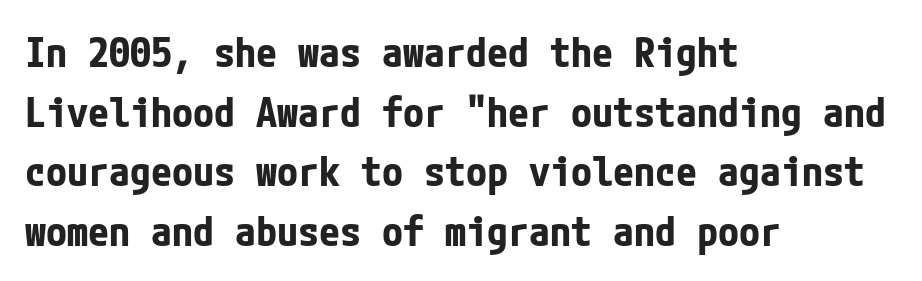
Q: Is the text bold? A: Yes.
Q: Is the text italic (slanted)? A: No, it is upright.
Q: Is the typeface a serif or a sans-serif typeface? A: Sans-serif.
Q: Is the text underlined? A: No.
Q: How is the paragraph aligned? A: Left-aligned.
Q: Is the spacing between letters normal or unusually wide? A: Normal.
Q: Is the spacing between lines tight, normal or loose? A: Normal.
Q: Width (condensed, normal, or wide)? A: Condensed.
Q: Stroke contrast? A: Low.
Q: x-height? A: Medium.
